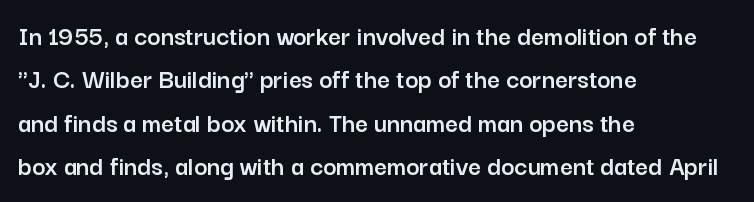
Q: Is the text italic (slanted)? A: No, it is upright.
Q: Is the typeface a serif or a sans-serif typeface? A: Sans-serif.
Q: Is the text underlined? A: No.
Q: How is the paragraph aligned? A: Left-aligned.
Q: Is the spacing between letters normal or unusually wide? A: Normal.
Q: Is the spacing between lines tight, normal or loose? A: Normal.
Q: Width (condensed, normal, or wide)? A: Normal.
Q: Stroke contrast? A: Low.
Q: x-height? A: Medium.
Q: Monospaced? A: No.
